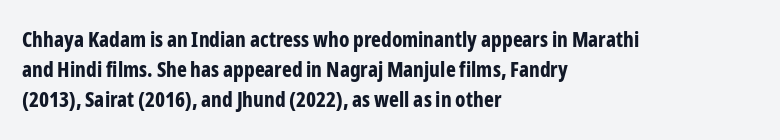
Emphasis by weight is at full strength: bold. Compared with typical body copy, the letter spacing here is the same. The passage shown is not underscored anywhere. Each new line begins a customary step beneath the previous one.
